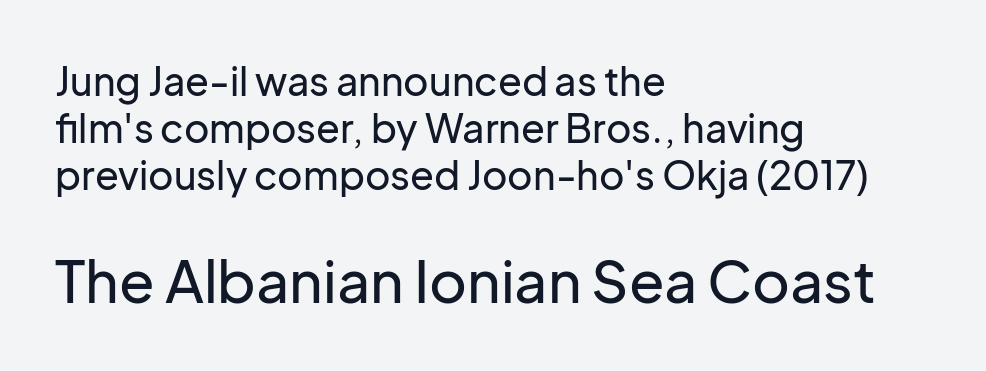
The image shows 58 px sans-serif type, upright; set left-aligned, line spacing 1.2x, normal letter spacing, not underlined; the second (bottom) block is 1.49x larger; low stroke contrast and a medium x-height.
